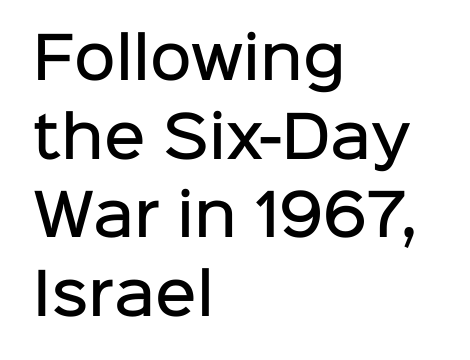
The image shows 57 px semibold sans-serif type, upright; set left-aligned, normal line spacing (1.38x), normal letter spacing, not underlined; low stroke contrast and a medium x-height.
